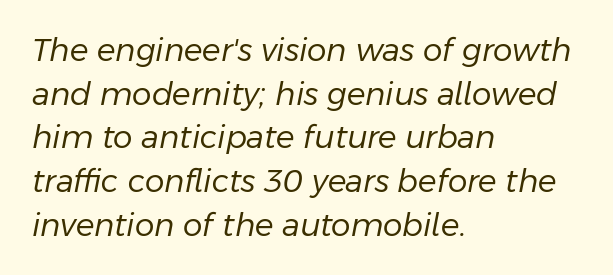
Is the stroke heavy? The answer is a plain regular-or-lighter. You could not count columns in this text — the font is proportionally spaced. Horizontal bands of white between lines are of average thickness. Does the lettering tilt? It does — this is italic. Descenders hang freely into open space. The type is set solid horizontally, with unmodified tracking.
